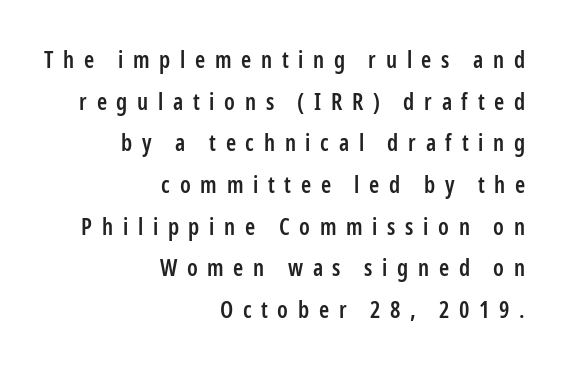
{"italic": "no", "bold": "semi", "underline": "no", "align": "right", "line_spacing_ratio": 1.81, "letter_spacing": "wide", "letter_spacing_em": 0.42, "glyph_px": 23}
